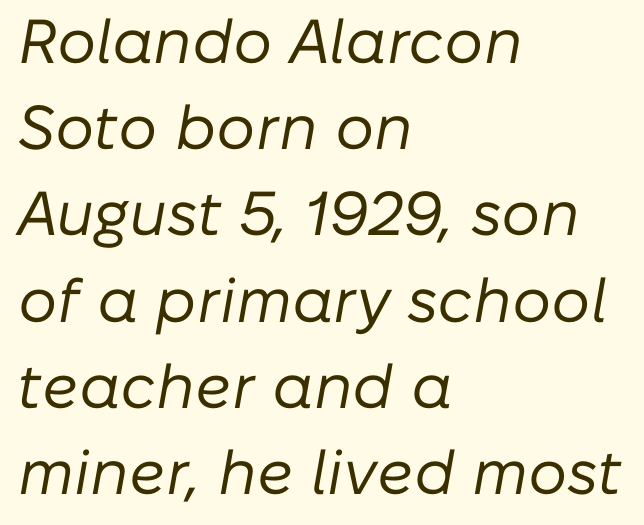
{"italic": "yes", "lean": "right", "slant_degrees": 10, "bold": "no", "weight": "regular", "width": "normal", "stroke_contrast": "low", "x_height": "medium", "monospaced": "no", "underline": "no", "align": "left", "line_spacing": "normal", "line_spacing_ratio": 1.39, "letter_spacing": "normal", "letter_spacing_em": 0.0, "glyph_px": 62}
